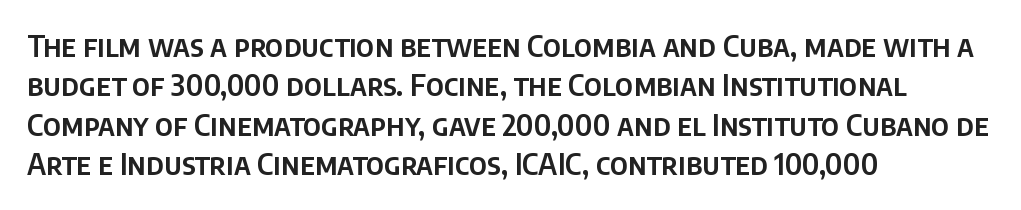
A typesetter would call this proportional, since set widths differ per character. Each letter's strokes conclude bluntly, with no projecting serifs. The passage shown stacks its lines at a standard gap. Is there any slant? The stems are plumb. Words appear dense and cohesive because spacing is normal. Casual observation: everything's shoved over to the left.
